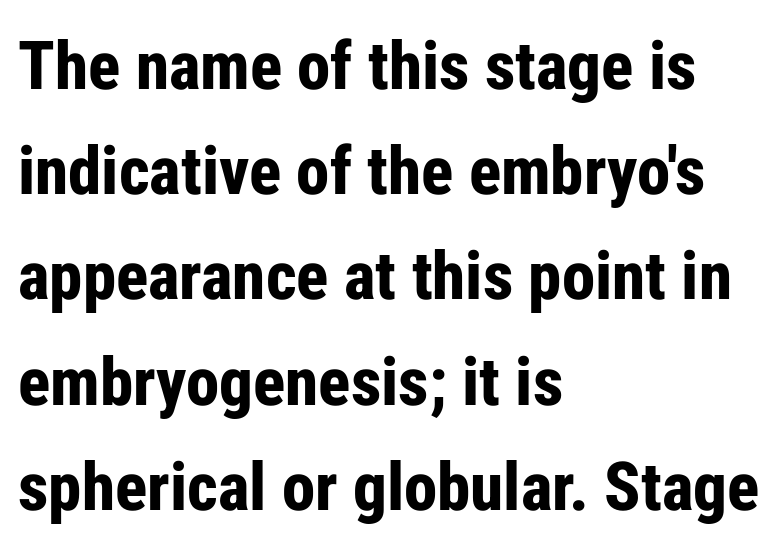
Q: Is the text bold? A: Yes.
Q: Is the text italic (slanted)? A: No, it is upright.
Q: Is the typeface a serif or a sans-serif typeface? A: Sans-serif.
Q: Is the text underlined? A: No.
Q: How is the paragraph aligned? A: Left-aligned.
Q: Is the spacing between letters normal or unusually wide? A: Normal.
Q: Is the spacing between lines tight, normal or loose? A: Normal.
Q: Width (condensed, normal, or wide)? A: Condensed.
Q: Stroke contrast? A: Low.
Q: x-height? A: Medium.
Q: Monospaced? A: No.
